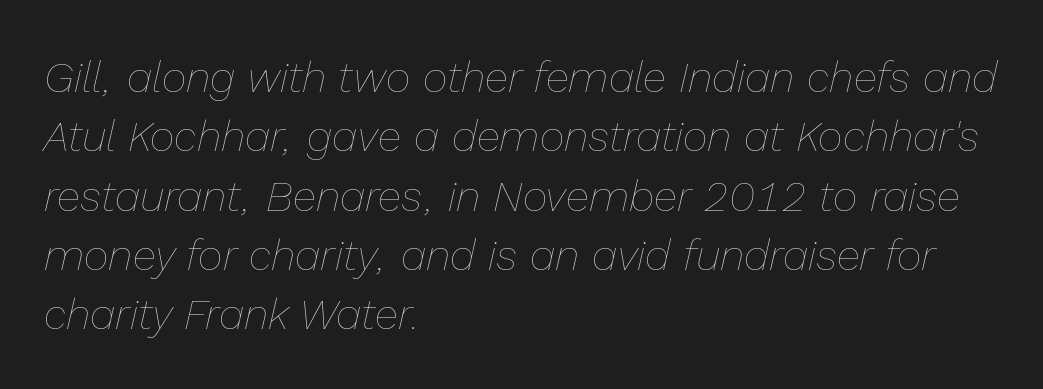
{"italic": "yes", "lean": "right", "slant_degrees": 13, "bold": "no", "weight": "thin", "width": "normal", "stroke_contrast": "low", "x_height": "medium", "monospaced": "no", "underline": "no", "align": "left", "line_spacing": "normal", "line_spacing_ratio": 1.38, "letter_spacing": "normal", "letter_spacing_em": 0.0, "glyph_px": 43}
